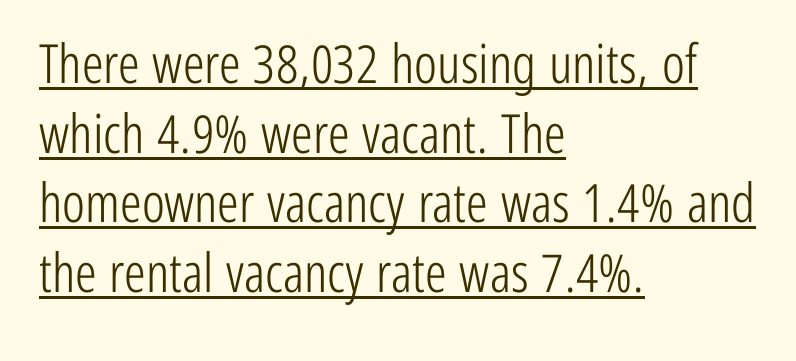
Think of a printed novel: that variable character pitch is what you see here. Nobody touched the tracking dial on this one. In CSS terms this would be text-align: left. Unlike a traditional serif, this face leaves its strokes unadorned.
